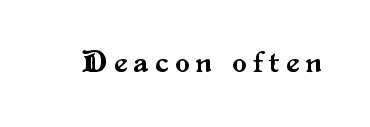
Q: Is the text italic (slanted)? A: No, it is upright.
Q: Is the typeface a serif or a sans-serif typeface? A: Serif.
Q: Is the text underlined? A: No.
Q: Is the spacing between letters normal or unusually wide? A: Unusually wide.
Q: Width (condensed, normal, or wide)? A: Normal.
Q: Stroke contrast? A: Medium.
Q: x-height? A: Small.
Q: Monospaced? A: No.
